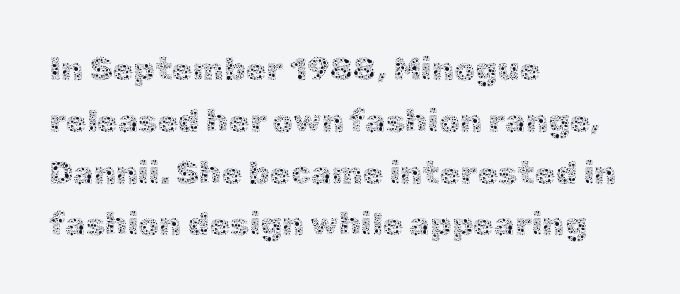
{"italic": "no", "bold": "no", "weight": "thin", "width": "normal", "x_height": "medium", "monospaced": "no", "underline": "no", "align": "left", "line_spacing": "normal", "line_spacing_ratio": 1.57, "letter_spacing": "normal", "letter_spacing_em": 0.0, "glyph_px": 33}
